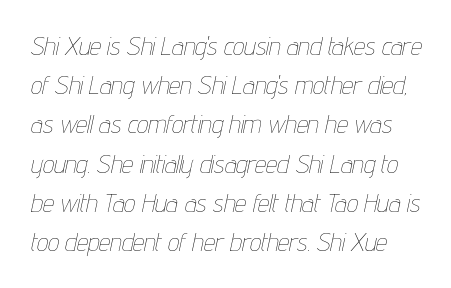
Q: Is the text bold? A: No.
Q: Is the text italic (slanted)? A: Yes, it leans right by about 12 degrees.
Q: Is the text underlined? A: No.
Q: Is the spacing between letters normal or unusually wide? A: Normal.
Q: Is the spacing between lines tight, normal or loose? A: Normal.
